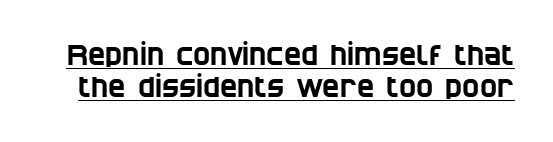
Every word sits above its own underline. In terms of letterform style, serifs are entirely absent. Do the characters align in a grid? No, the font is proportional. Reading down the column, the eye jumps only a short way to each next line. The rendering keeps characters at their native spacing.
